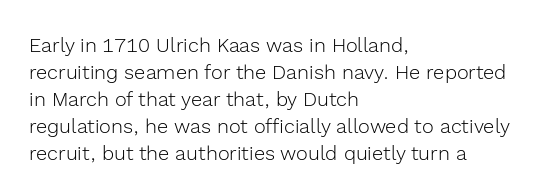
This sample uses an upright cut, with every glyph sitting square on the baseline. Reading down the column, the eye jumps a familiar distance to each next line. The horizontal fit of the characters is conventional and even. This is not heavy type; no bold has been used.
